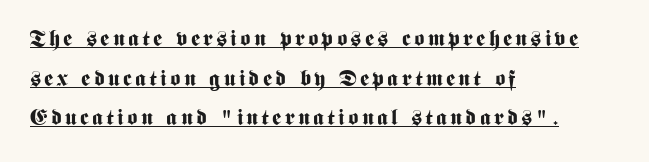
Q: Is the text bold? A: Yes.
Q: Is the text italic (slanted)? A: No, it is upright.
Q: Is the text underlined? A: Yes.
Q: How is the paragraph aligned? A: Left-aligned.
